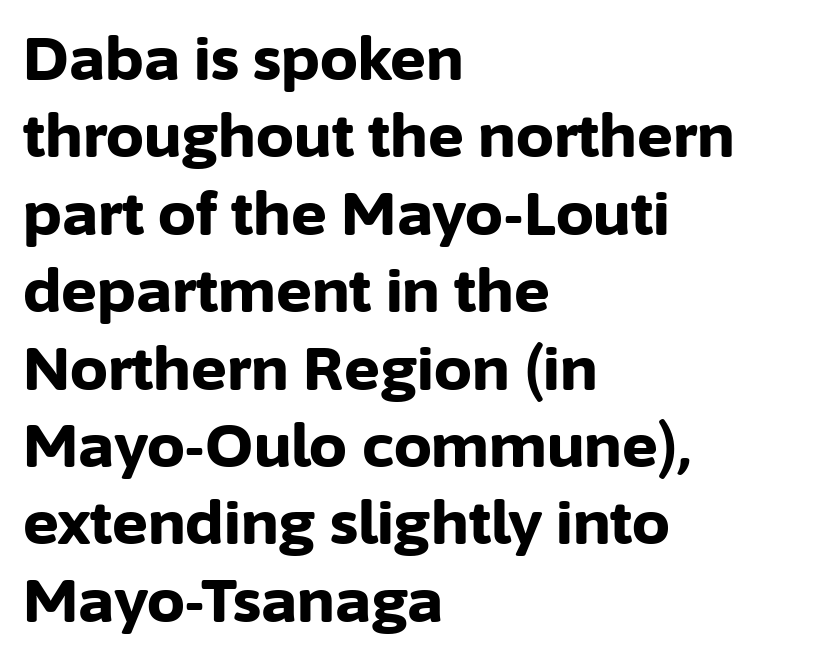
The image shows 60 px bold sans-serif type, upright; set left-aligned, normal line spacing (1.29x), normal letter spacing, not underlined; low stroke contrast and a medium x-height.
